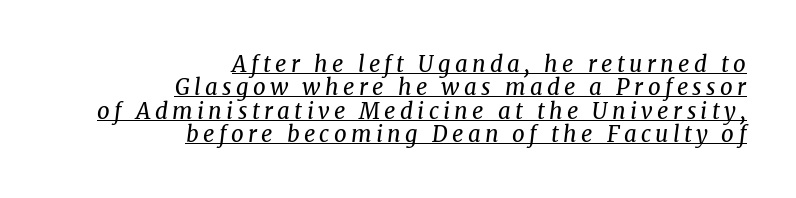
{"italic": "yes", "lean": "right", "slant_degrees": 8, "bold": "no", "underline": "yes", "align": "right", "line_spacing": "tight", "line_spacing_ratio": 1.06, "letter_spacing": "wide", "letter_spacing_em": 0.2, "glyph_px": 22}
